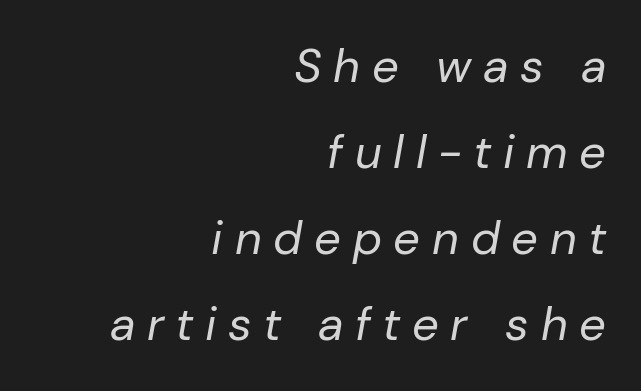
Q: Is the text bold? A: No.
Q: Is the text italic (slanted)? A: Yes, it leans right by about 10 degrees.
Q: Is the text underlined? A: No.
Q: How is the paragraph aligned? A: Right-aligned.
Q: Is the spacing between letters normal or unusually wide? A: Unusually wide.
Q: Width (condensed, normal, or wide)? A: Normal.
Q: Stroke contrast? A: Low.
Q: x-height? A: Medium.
Q: Monospaced? A: No.
